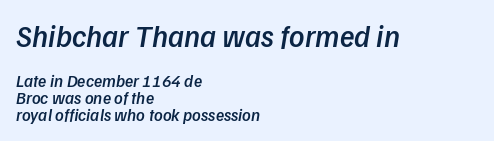
The image shows 30 px semibold type, italic (leaning right); set left-aligned, tight line spacing (0.98x), normal letter spacing, not underlined; the first (top) block is 1.76x larger; low stroke contrast and a medium x-height.
